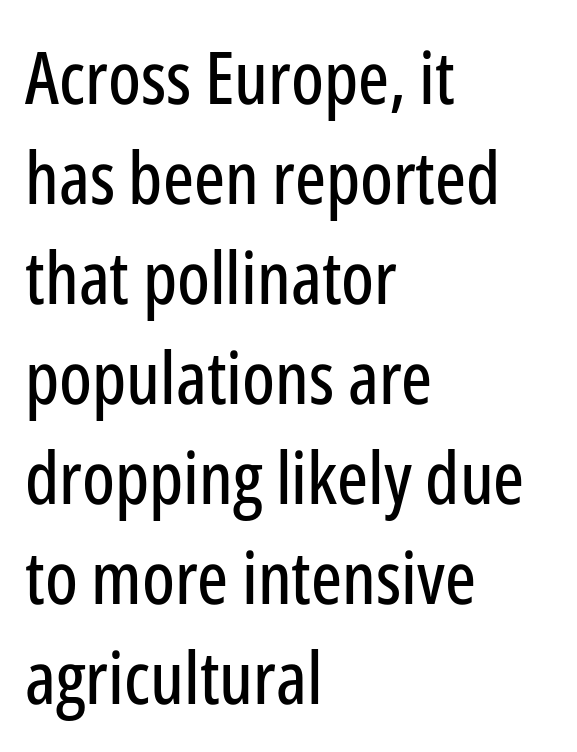
Observe the ordinary spacing: letters are neighbours, not strangers. Descenders are the only things crossing below the line. If you drew a ruler down the left edge, every line would touch it. The passage shown is typed in a proportional face where columns would drift. Every character sits straight up, as roman type does. What kind of face is this? One without serifs — a sans.
